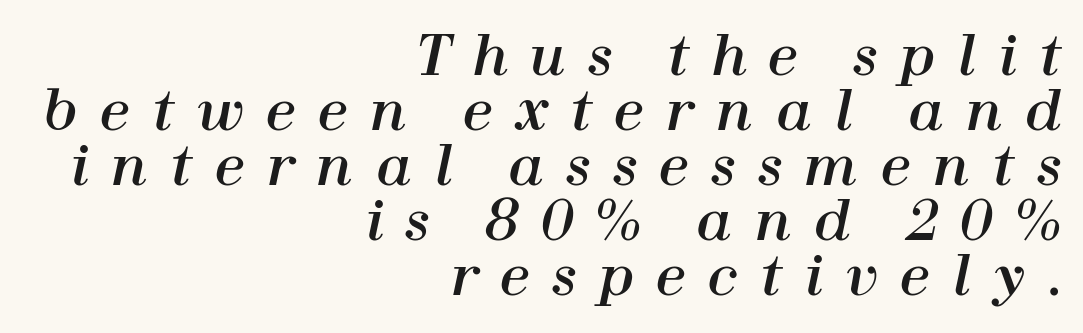
Q: Is the text italic (slanted)? A: Yes, it leans right by about 12 degrees.
Q: Is the text underlined? A: No.
Q: How is the paragraph aligned? A: Right-aligned.
Q: Is the spacing between letters normal or unusually wide? A: Unusually wide.
Q: Is the spacing between lines tight, normal or loose? A: Tight.
Q: Width (condensed, normal, or wide)? A: Normal.
Q: Stroke contrast? A: High.
Q: x-height? A: Medium.
Q: Monospaced? A: No.
